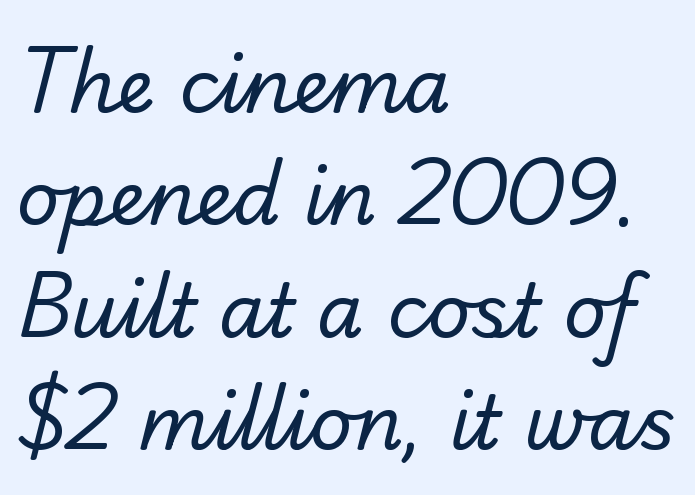
{"serif": "no", "bold": "no", "weight": "regular", "width": "normal", "stroke_contrast": "low", "x_height": "small", "monospaced": "no", "underline": "no", "align": "left", "line_spacing": "normal", "line_spacing_ratio": 1.5, "letter_spacing": "normal", "letter_spacing_em": 0.0, "glyph_px": 75}
